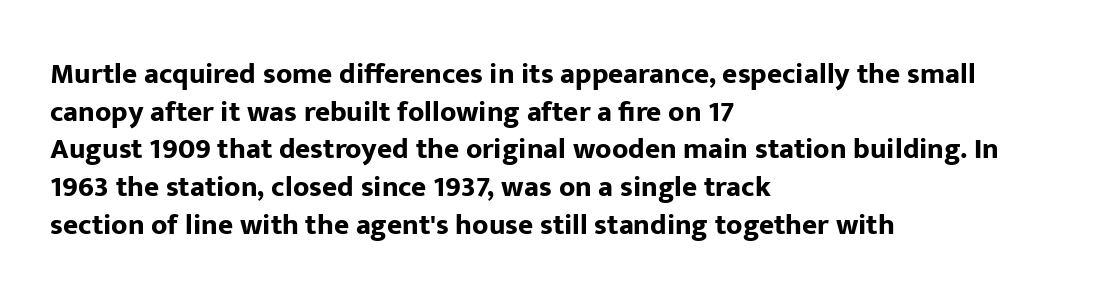
The image shows 29 px bold sans-serif type, upright; set left-aligned, normal line spacing (1.3x), normal letter spacing, not underlined; low stroke contrast and a medium x-height.
